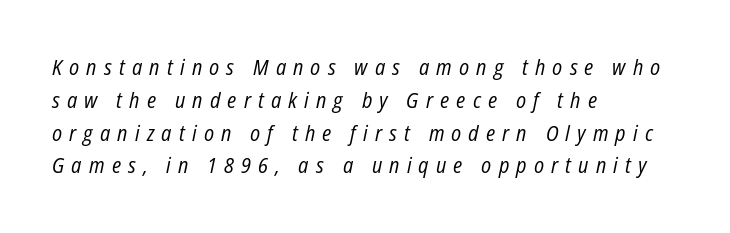
Q: Is the text bold? A: No.
Q: Is the text italic (slanted)? A: Yes, it leans right by about 12 degrees.
Q: Is the text underlined? A: No.
Q: How is the paragraph aligned? A: Left-aligned.
Q: Is the spacing between letters normal or unusually wide? A: Unusually wide.
Q: Is the spacing between lines tight, normal or loose? A: Normal.
